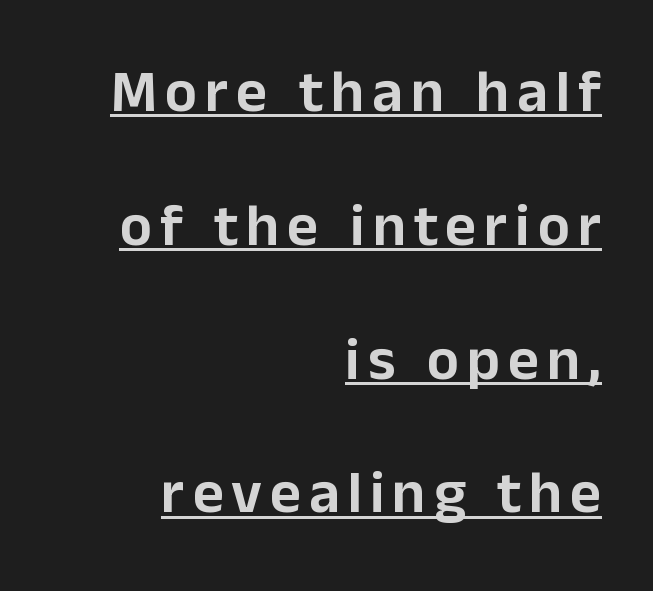
The image shows 60 px sans-serif type, upright; set right-aligned, loose line spacing (2.23x), underlined; low stroke contrast and a medium x-height.
